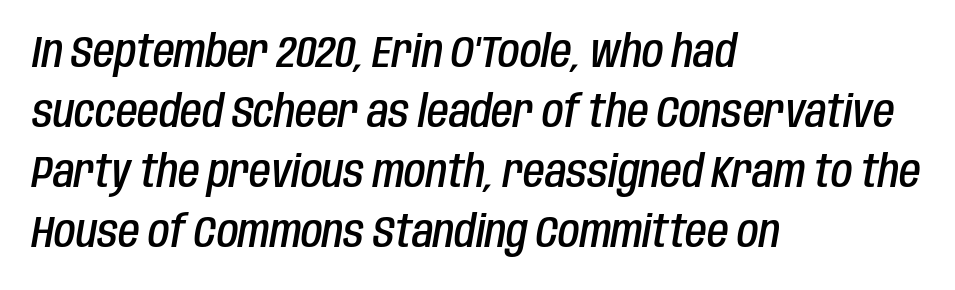
{"italic": "yes", "lean": "right", "slant_degrees": 10, "bold": "semi", "weight": "semibold", "width": "condensed", "stroke_contrast": "low", "x_height": "large", "monospaced": "no", "underline": "no", "align": "left", "line_spacing": "normal", "line_spacing_ratio": 1.36, "letter_spacing": "normal", "letter_spacing_em": 0.0, "glyph_px": 44}
